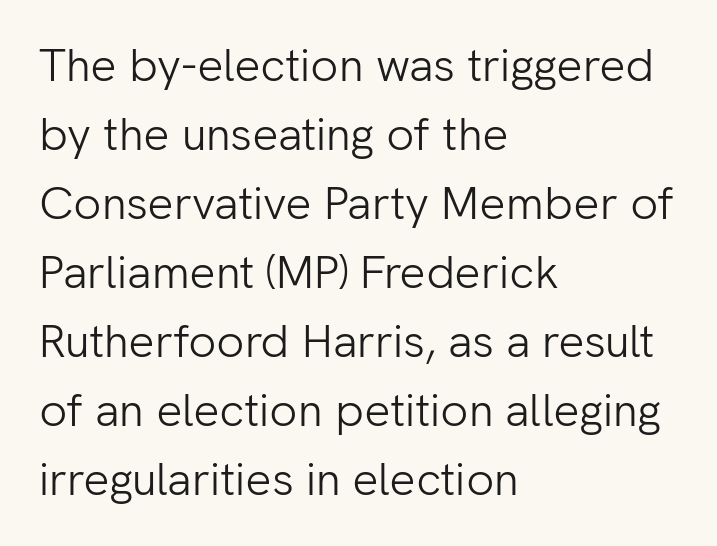
Q: Is the text bold? A: No.
Q: Is the text italic (slanted)? A: No, it is upright.
Q: Is the typeface a serif or a sans-serif typeface? A: Sans-serif.
Q: Is the text underlined? A: No.
Q: How is the paragraph aligned? A: Left-aligned.
Q: Is the spacing between letters normal or unusually wide? A: Normal.
Q: Is the spacing between lines tight, normal or loose? A: Normal.
Q: Width (condensed, normal, or wide)? A: Normal.
Q: Stroke contrast? A: Low.
Q: x-height? A: Medium.
Q: Monospaced? A: No.
